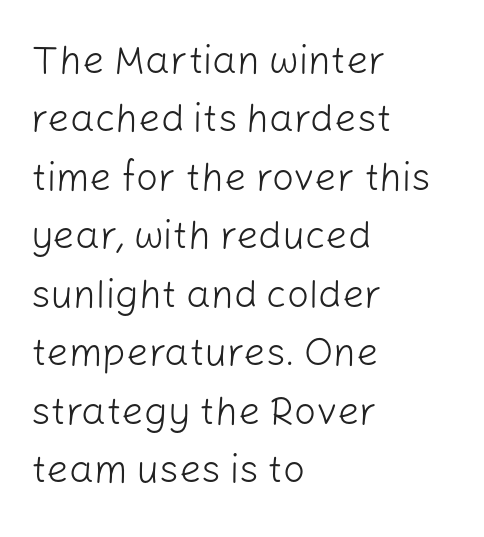
{"serif": "no", "italic": "no", "bold": "no", "weight": "light", "width": "normal", "stroke_contrast": "low", "x_height": "medium", "monospaced": "no", "underline": "no", "align": "left", "line_spacing": "normal", "line_spacing_ratio": 1.5, "letter_spacing": "normal", "letter_spacing_em": 0.0, "glyph_px": 39}
